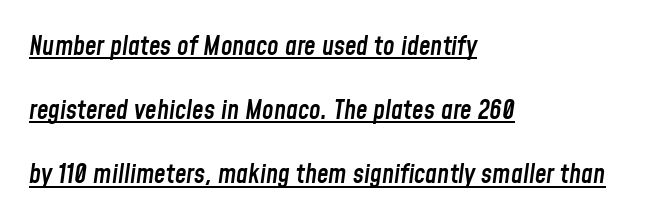
Q: Is the text bold? A: Semi-bold.
Q: Is the text italic (slanted)? A: Yes, it leans right by about 8 degrees.
Q: Is the text underlined? A: Yes.
Q: How is the paragraph aligned? A: Left-aligned.
Q: Is the spacing between letters normal or unusually wide? A: Normal.
Q: Is the spacing between lines tight, normal or loose? A: Loose.
